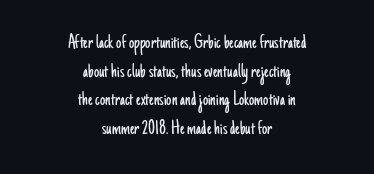
The image shows 21 px text type, upright; set centered, normal line spacing (1.36x), normal letter spacing, not underlined.
